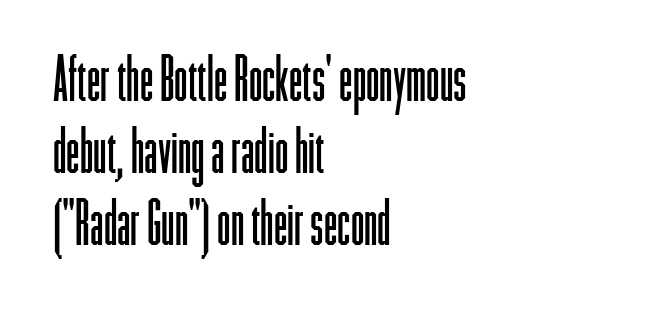
The image shows 61 px light, condensed sans-serif type, upright; set left-aligned, line spacing 1.18x, normal letter spacing, not underlined; low stroke contrast and a medium x-height.
